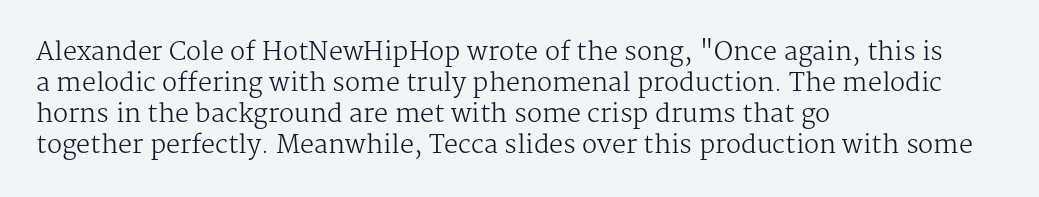
The image shows 25 px text type, upright; set left-aligned, line spacing 1.24x, normal letter spacing, not underlined.
